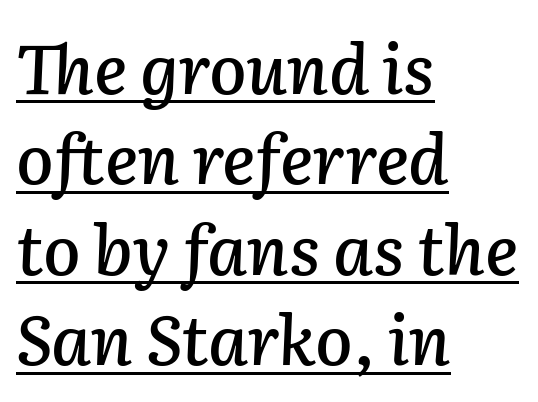
{"italic": "yes", "lean": "right", "slant_degrees": 2, "width": "normal", "stroke_contrast": "low", "x_height": "medium", "monospaced": "no", "underline": "yes", "align": "left", "line_spacing": "normal", "line_spacing_ratio": 1.33, "letter_spacing": "normal", "letter_spacing_em": 0.0, "glyph_px": 68}
